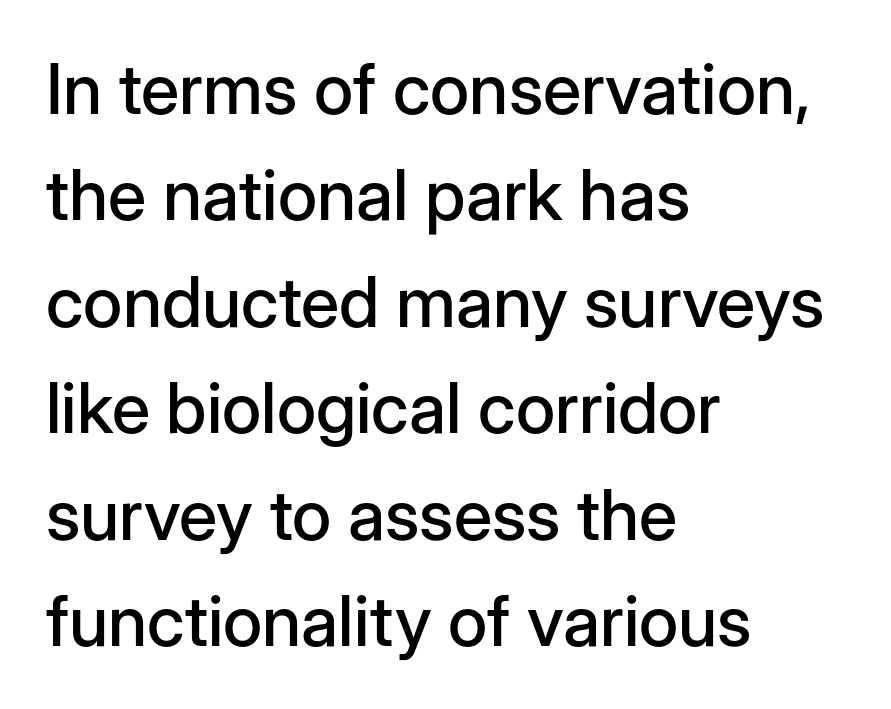
{"serif": "no", "italic": "no", "width": "normal", "stroke_contrast": "low", "x_height": "medium", "monospaced": "no", "underline": "no", "align": "left", "line_spacing": "normal", "line_spacing_ratio": 1.52, "letter_spacing": "normal", "letter_spacing_em": 0.0, "glyph_px": 70}
